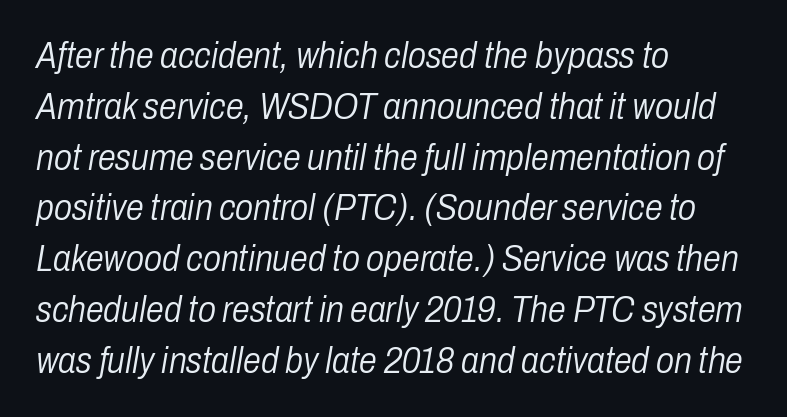
Is this a fixed-width face? No — the glyphs have proportional, varying widths. Unmarked baselines from the first word to the last. Nothing unusual about the tracking: characters are spaced as the font intends. Every row of glyphs begins at an identical x-position on the left.
